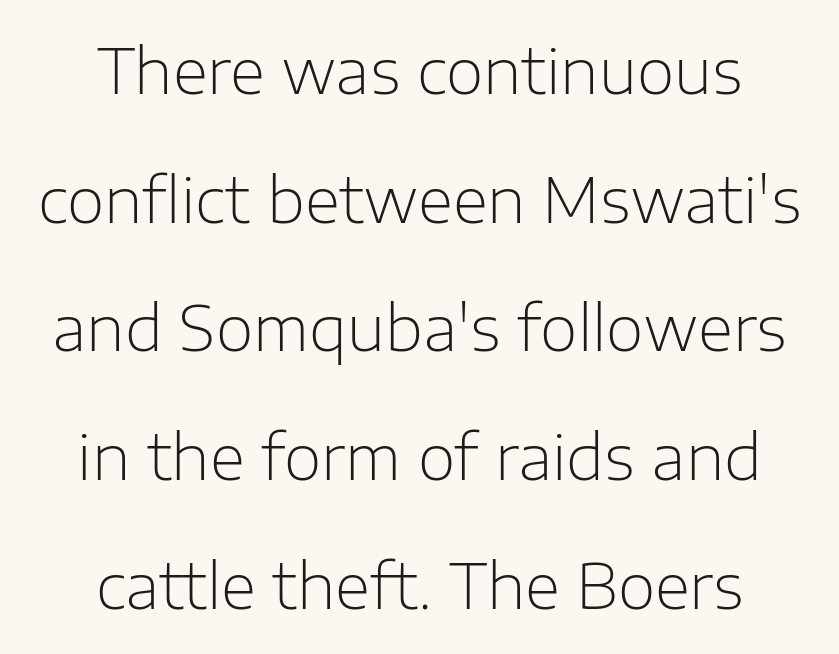
This sample has the flowing, uneven cadence of proportional lettering. Posture: vertical. Is the letter spacing exaggerated? No — it looks like the ordinary default. Lines of text with bare space underneath.
